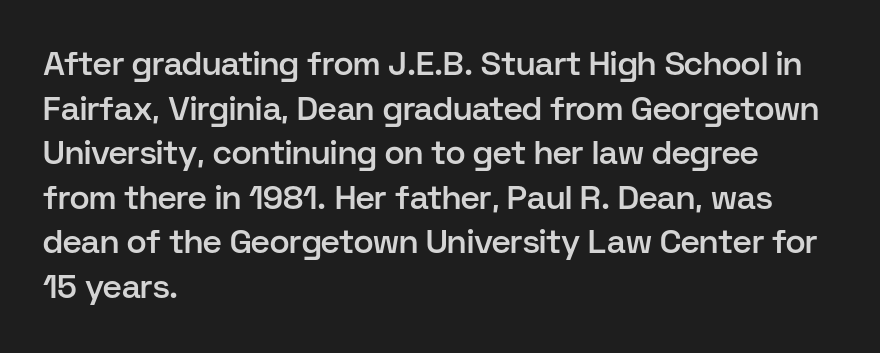
This sample uses plain, unmodified letter spacing. Character widths vary here, with narrow letters taking less room than wide ones. A roman cut, with each character standing at attention. This is the in-between weight designers call semibold or demi. This rendering employs a face without finishing strokes, i.e., a sans-serif.
